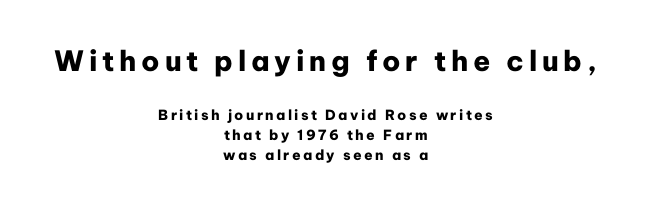
Q: Is the text bold? A: Yes.
Q: Is the text italic (slanted)? A: No, it is upright.
Q: Is the typeface a serif or a sans-serif typeface? A: Sans-serif.
Q: Is the text underlined? A: No.
Q: How is the paragraph aligned? A: Centered.
Q: Is the spacing between lines tight, normal or loose? A: Normal.
Q: Which block of text is set in a larger size, the first (top) or the second (bottom)? A: The first (top) one.
Q: Width (condensed, normal, or wide)? A: Normal.
Q: Stroke contrast? A: Low.
Q: x-height? A: Medium.
Q: Monospaced? A: No.
